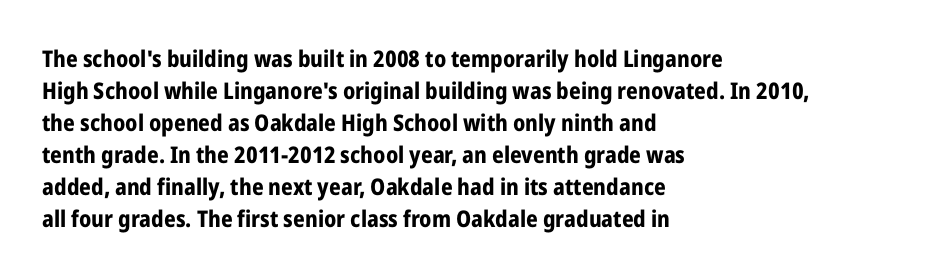
Compared with typical paragraphs, the rows here are spaced about the same. In terms of posture, this sample is upright. You'd pick this weight for a headline — it's a proper bold. Typeset ragged right — the left edge is the straight one.
